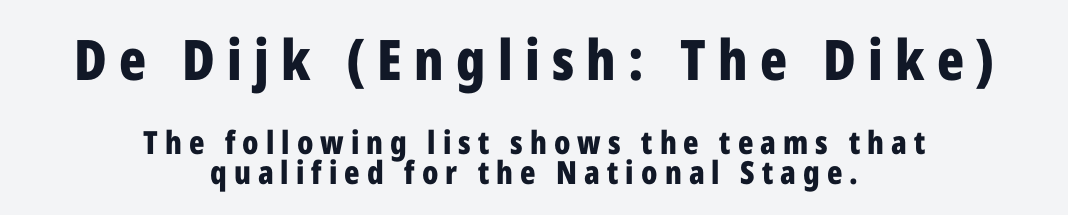
{"serif": "no", "italic": "no", "bold": "yes", "weight": "bold", "width": "condensed", "stroke_contrast": "low", "x_height": "medium", "monospaced": "no", "underline": "no", "align": "center", "line_spacing": "tight", "line_spacing_ratio": 0.96, "letter_spacing": "wide", "letter_spacing_em": 0.22, "larger_block": "first", "size_ratio": 1.75, "glyph_px": 56}
